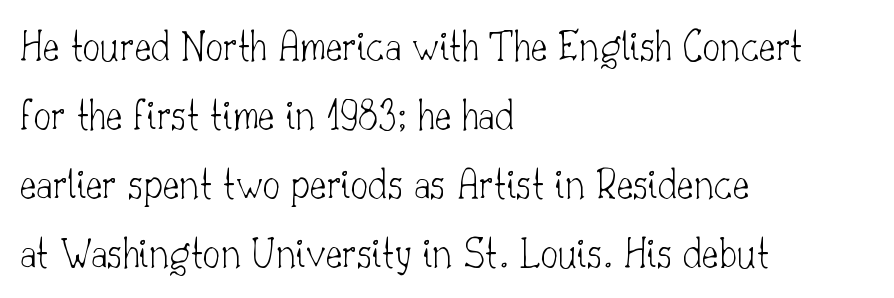
Q: Is the text bold? A: No.
Q: Is the text italic (slanted)? A: No, it is upright.
Q: Is the typeface a serif or a sans-serif typeface? A: Serif.
Q: Is the text underlined? A: No.
Q: How is the paragraph aligned? A: Left-aligned.
Q: Is the spacing between letters normal or unusually wide? A: Normal.
Q: Is the spacing between lines tight, normal or loose? A: Normal.
Q: Width (condensed, normal, or wide)? A: Normal.
Q: Stroke contrast? A: Low.
Q: x-height? A: Small.
Q: Monospaced? A: No.
